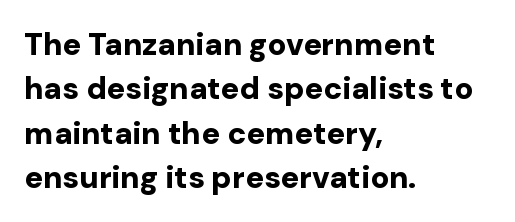
The image shows 31 px bold sans-serif type, upright; set left-aligned, normal line spacing (1.43x), normal letter spacing, not underlined; low stroke contrast and a medium x-height.
